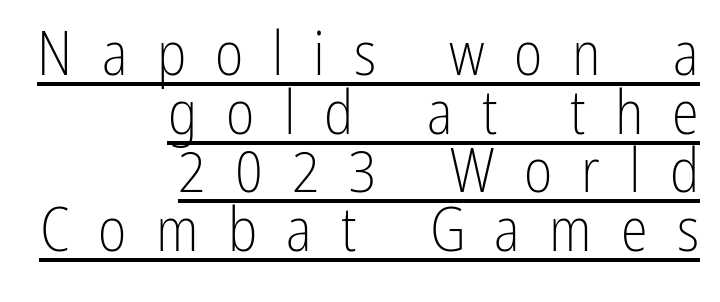
{"serif": "no", "italic": "no", "bold": "no", "weight": "light", "width": "condensed", "stroke_contrast": "low", "x_height": "medium", "monospaced": "no", "underline": "yes", "align": "right", "line_spacing": "tight", "line_spacing_ratio": 0.96, "letter_spacing": "wide", "letter_spacing_em": 0.48, "glyph_px": 61}
